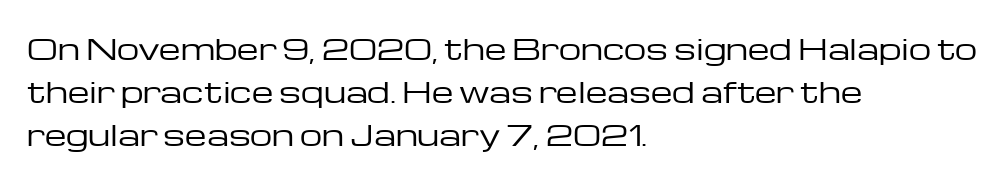
Q: Is the text bold? A: No.
Q: Is the text italic (slanted)? A: No, it is upright.
Q: Is the typeface a serif or a sans-serif typeface? A: Sans-serif.
Q: Is the text underlined? A: No.
Q: How is the paragraph aligned? A: Left-aligned.
Q: Is the spacing between letters normal or unusually wide? A: Normal.
Q: Is the spacing between lines tight, normal or loose? A: Normal.
Q: Width (condensed, normal, or wide)? A: Wide.
Q: Stroke contrast? A: Low.
Q: x-height? A: Medium.
Q: Monospaced? A: No.
